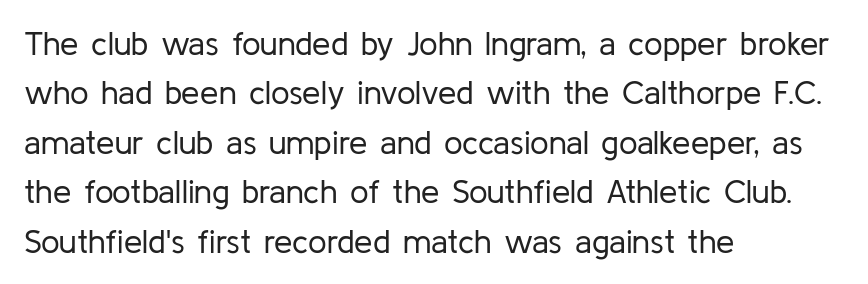
The image shows 33 px regular-weight sans-serif type, upright; set left-aligned, normal line spacing (1.5x), normal letter spacing, not underlined; low stroke contrast and a medium x-height.
